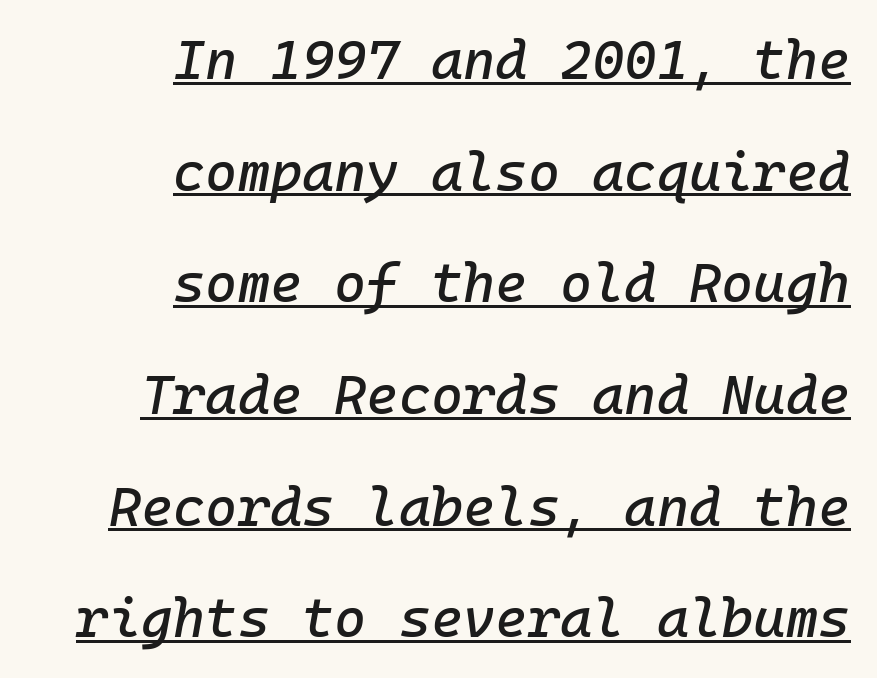
The image shows 55 px text type, italic (leaning right), monospaced; set right-aligned, loose line spacing (2.03x), normal letter spacing, underlined; low stroke contrast and a medium x-height.
